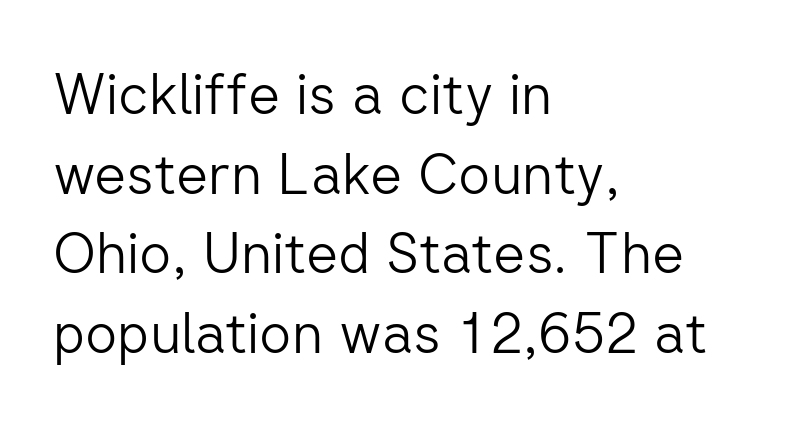
Q: Is the text bold? A: No.
Q: Is the text italic (slanted)? A: No, it is upright.
Q: Is the typeface a serif or a sans-serif typeface? A: Sans-serif.
Q: Is the text underlined? A: No.
Q: How is the paragraph aligned? A: Left-aligned.
Q: Is the spacing between letters normal or unusually wide? A: Normal.
Q: Is the spacing between lines tight, normal or loose? A: Normal.
Q: Width (condensed, normal, or wide)? A: Normal.
Q: Stroke contrast? A: Low.
Q: x-height? A: Medium.
Q: Monospaced? A: No.
